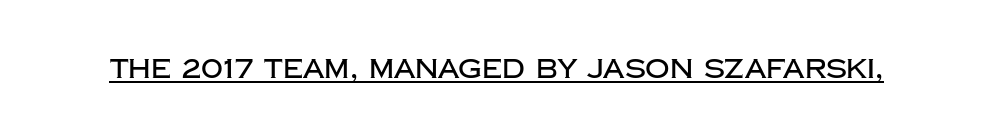
In terms of letterspacing, this is plain default setting. Ascenders rise straight up at ninety degrees. Underline: present.
